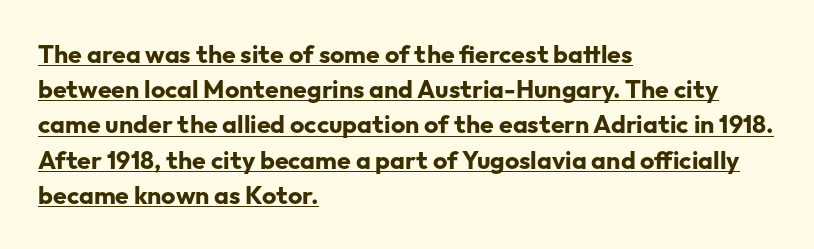
Q: Is the text bold? A: Yes.
Q: Is the text italic (slanted)? A: No, it is upright.
Q: Is the text underlined? A: Yes.
Q: How is the paragraph aligned? A: Left-aligned.
Q: Is the spacing between letters normal or unusually wide? A: Normal.
Q: Is the spacing between lines tight, normal or loose? A: Normal.
